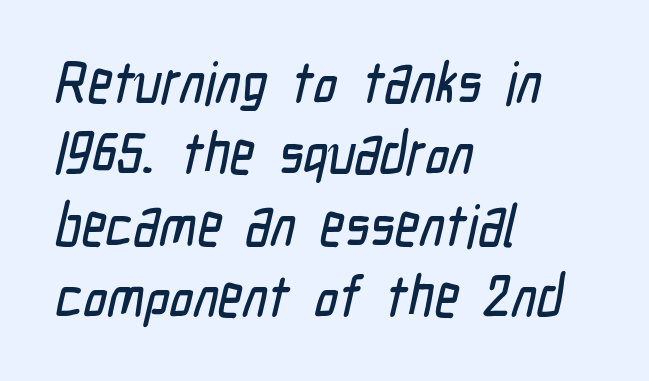
Q: Is the typeface a serif or a sans-serif typeface? A: Sans-serif.
Q: Is the text underlined? A: No.
Q: How is the paragraph aligned? A: Left-aligned.
Q: Is the spacing between letters normal or unusually wide? A: Normal.
Q: Width (condensed, normal, or wide)? A: Condensed.
Q: Stroke contrast? A: Low.
Q: x-height? A: Medium.
Q: Monospaced? A: No.
